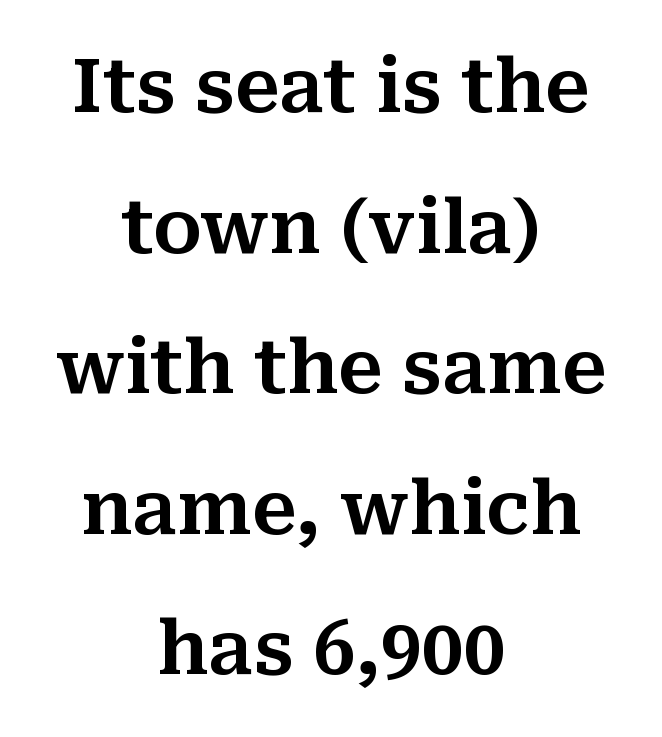
The axis of the letterforms is exactly vertical. Spacing between characters is what you'd get straight out of the box. The text was rendered using a seriffed face with decorative stroke endings. The paragraph has two soft edges and a firm central axis. Each new line begins a long way beneath the previous one. The string is rendered with underlining switched off.
